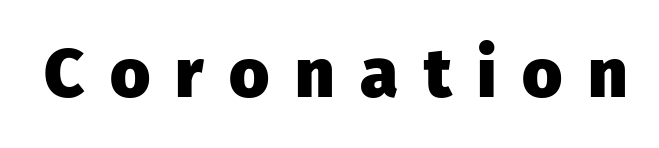
{"serif": "no", "italic": "no", "bold": "yes", "weight": "heavy", "width": "normal", "stroke_contrast": "low", "x_height": "medium", "monospaced": "no", "underline": "no", "letter_spacing": "wide", "letter_spacing_em": 0.37, "glyph_px": 69}
